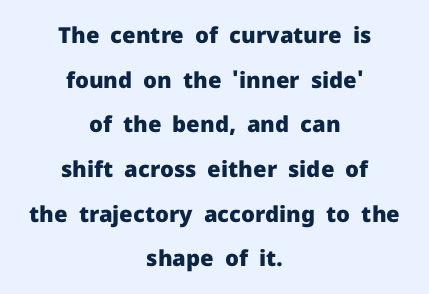
The image shows 22 px bold type, upright; set centered, loose line spacing (2.03x), normal letter spacing, not underlined.
